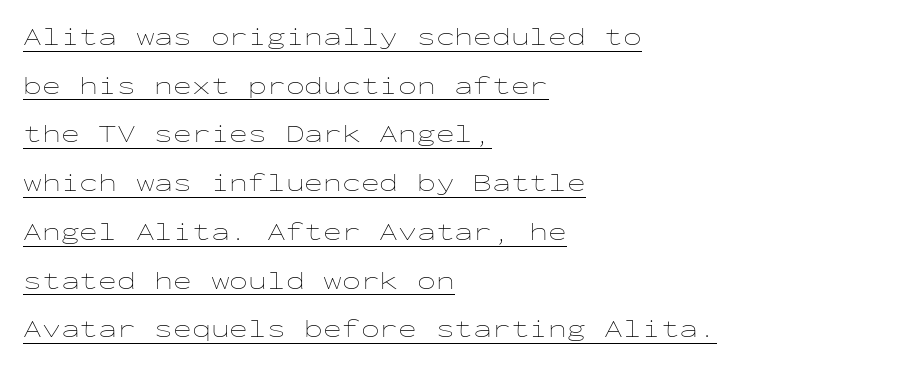
{"italic": "no", "bold": "no", "underline": "yes", "align": "left", "line_spacing": "loose", "line_spacing_ratio": 1.95, "letter_spacing": "normal", "letter_spacing_em": 0.0, "glyph_px": 25}
